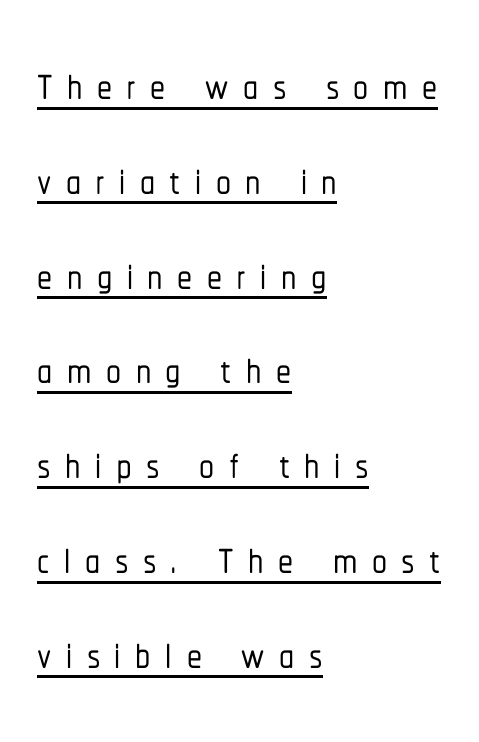
Q: Is the text italic (slanted)? A: No, it is upright.
Q: Is the typeface a serif or a sans-serif typeface? A: Sans-serif.
Q: Is the text underlined? A: Yes.
Q: How is the paragraph aligned? A: Left-aligned.
Q: Is the spacing between letters normal or unusually wide? A: Unusually wide.
Q: Is the spacing between lines tight, normal or loose? A: Normal.
Q: Width (condensed, normal, or wide)? A: Condensed.
Q: Stroke contrast? A: Low.
Q: x-height? A: Medium.
Q: Monospaced? A: No.
